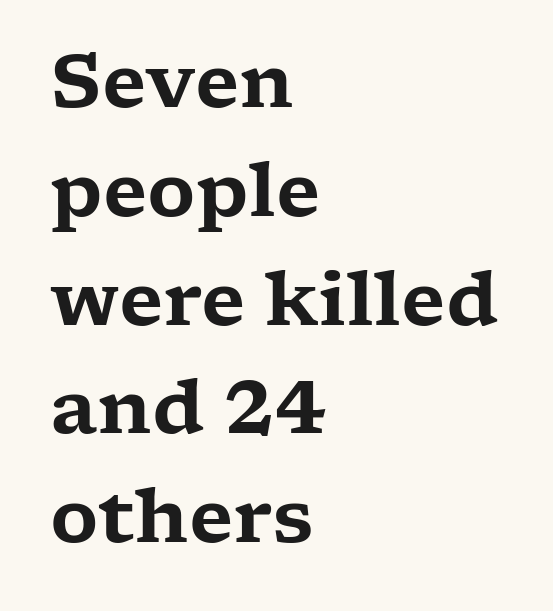
The image shows 74 px wide serif type, upright; set left-aligned, normal line spacing (1.47x), normal letter spacing, not underlined; low stroke contrast and a medium x-height.
